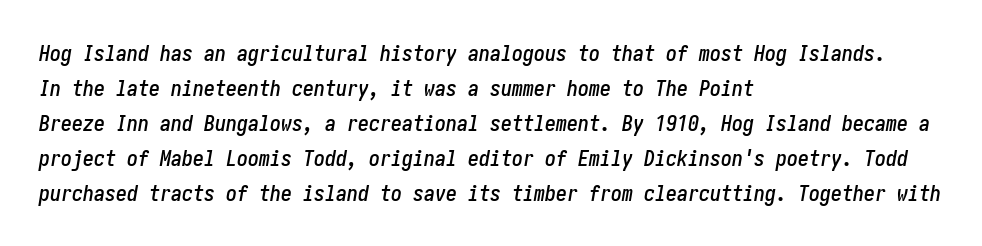
Q: Is the text italic (slanted)? A: Yes, it leans right by about 10 degrees.
Q: Is the text underlined? A: No.
Q: How is the paragraph aligned? A: Left-aligned.
Q: Is the spacing between letters normal or unusually wide? A: Normal.
Q: Is the spacing between lines tight, normal or loose? A: Normal.
